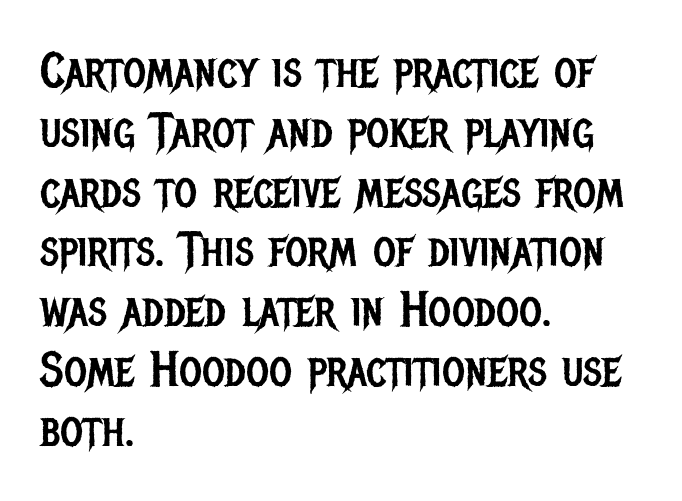
Q: Is the text bold? A: No.
Q: Is the text italic (slanted)? A: No, it is upright.
Q: Is the typeface a serif or a sans-serif typeface? A: Sans-serif.
Q: Is the text underlined? A: No.
Q: How is the paragraph aligned? A: Left-aligned.
Q: Is the spacing between letters normal or unusually wide? A: Normal.
Q: Width (condensed, normal, or wide)? A: Condensed.
Q: Stroke contrast? A: Low.
Q: x-height? A: Large.
Q: Monospaced? A: No.
